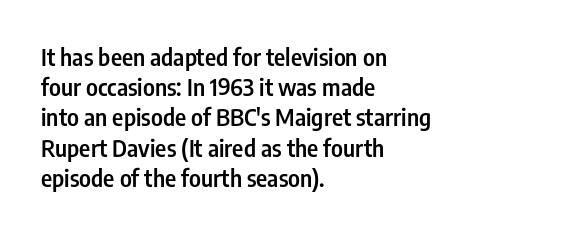
The image shows 24 px text type, upright; set left-aligned, normal line spacing (1.26x), normal letter spacing, not underlined.
